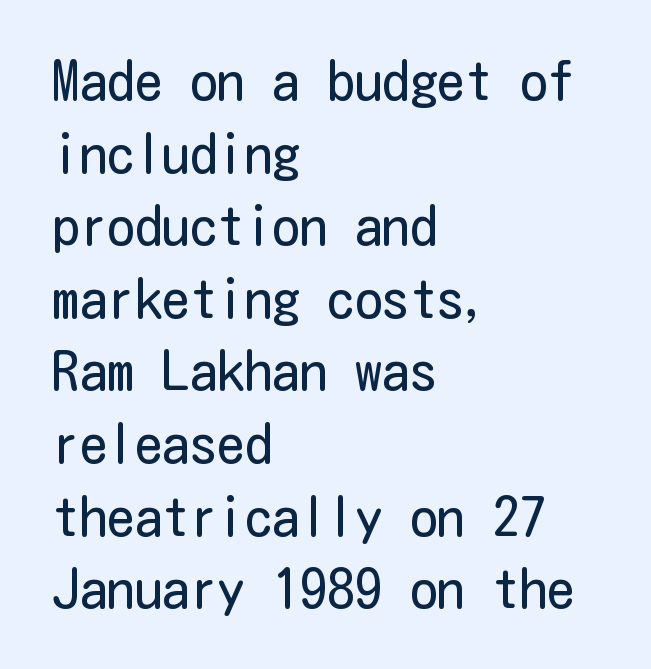
This is sans-serif lettering, the kind often seen on screens and signage. Does the copy run flush right? No — it runs flush left. Does the lettering tilt? It doesn't — this is upright. A typesetter would call this leading conventional body-copy spacing.
